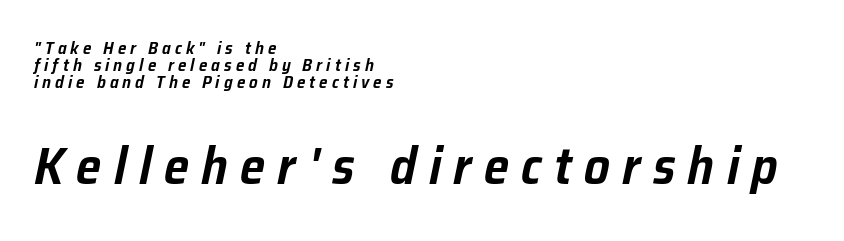
Compared with typical body copy, the letter spacing here is much looser. This rendering features lettering with no underline. Layout note: lines flush left. Leading: reduced.
